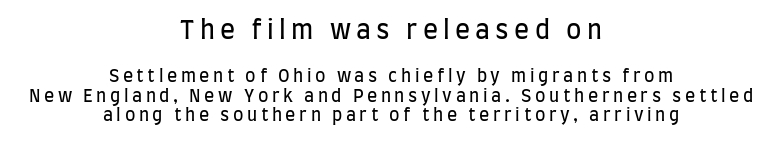
{"italic": "no", "bold": "no", "underline": "no", "align": "center", "line_spacing_ratio": 1.16, "letter_spacing": "wide", "letter_spacing_em": 0.21, "larger_block": "first", "size_ratio": 1.47, "glyph_px": 25}
